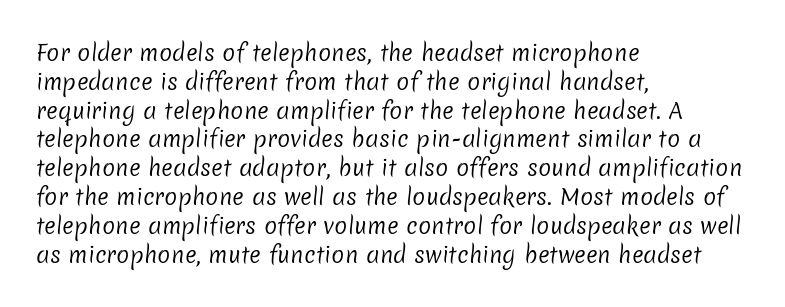
Q: Is the text bold? A: No.
Q: Is the text underlined? A: No.
Q: How is the paragraph aligned? A: Left-aligned.
Q: Is the spacing between letters normal or unusually wide? A: Normal.
Q: Is the spacing between lines tight, normal or loose? A: Normal.
